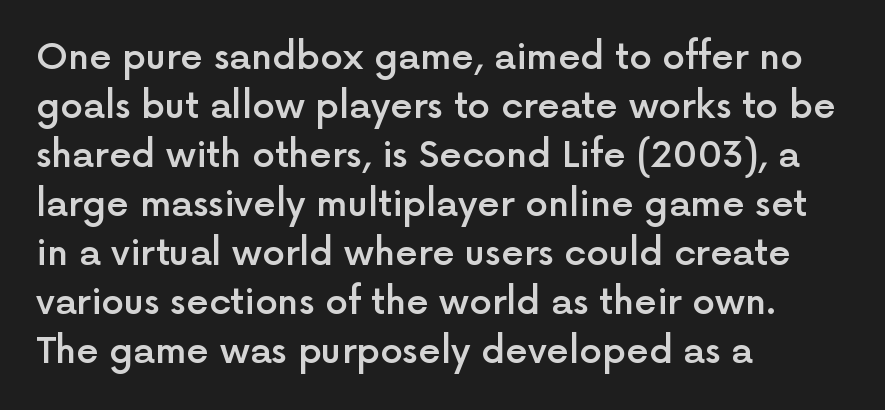
{"serif": "no", "italic": "no", "bold": "semi", "weight": "semibold", "width": "normal", "x_height": "medium", "monospaced": "no", "underline": "no", "align": "left", "line_spacing": "normal", "line_spacing_ratio": 1.36, "letter_spacing": "normal", "letter_spacing_em": 0.0, "glyph_px": 36}
